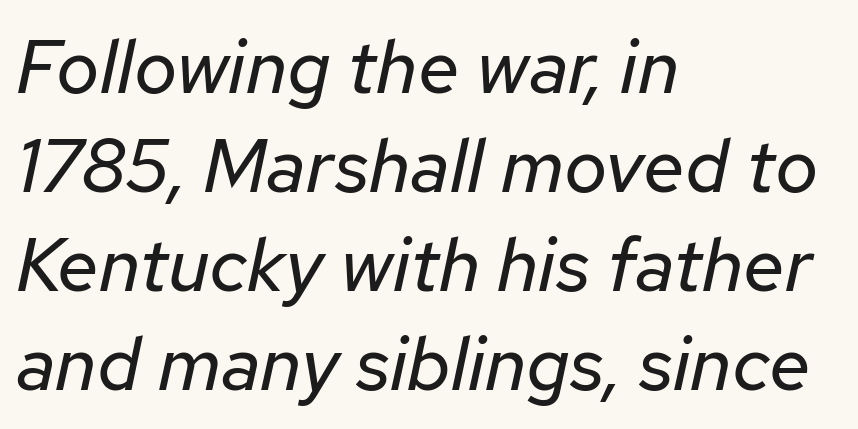
Vertical spacing — default. Is this a fixed-width face? No — the glyphs have proportional, varying widths. The letters look calm and open, with moderate or lighter stems. Descenders hang freely into open space. Nothing unusual about the tracking: characters are spaced as the font intends. This rendering uses left alignment, leaving the right contour irregular.
